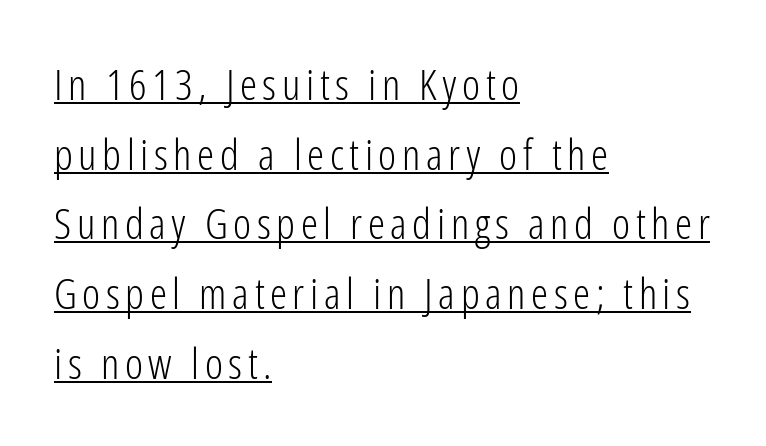
Quick note: underline on. Do the characters align in a grid? No, the font is proportional. This is roman type, the default non-slanted kind. The space between consecutive lines is moderate. Weight: in the light-to-regular range.
